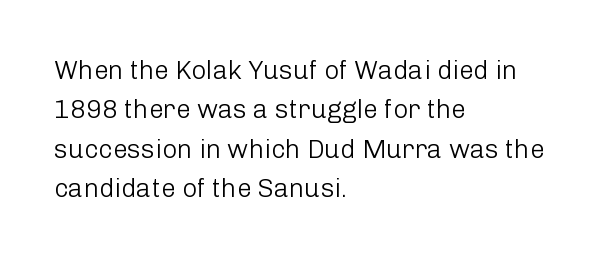
{"italic": "no", "bold": "no", "underline": "no", "align": "left", "line_spacing": "normal", "line_spacing_ratio": 1.51, "letter_spacing": "normal", "letter_spacing_em": 0.0, "glyph_px": 26}
